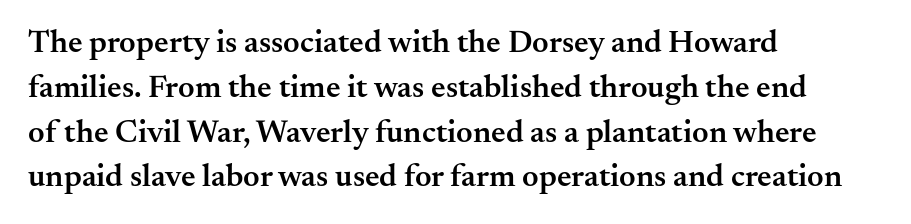
Glyph-to-glyph distance matches everyday printed text. All the whitespace from short lines collects on the right. This is roman type, the default non-slanted kind. Decoration check: the copy has no underline.
